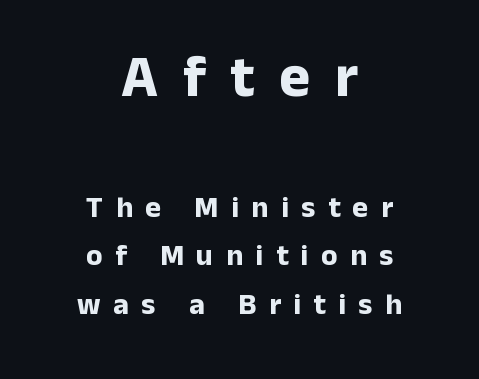
The image shows 59 px bold sans-serif type, upright; set centered, normal line spacing (1.62x), unusually wide letter spacing (+0.42 em), not underlined; the first (top) block is 1.97x larger; low stroke contrast and a medium x-height.
